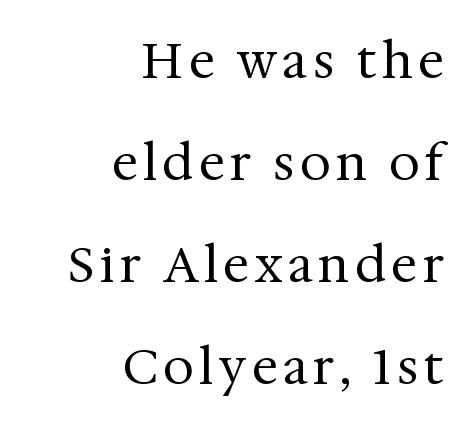
Honestly, there is no underline to notice here at all. One-word summary of the alignment: right. The lettering stays uniformly vertical, giving the passage a roman look. Here the designer chose a conventional face with non-uniform glyph widths. Is this a heavy cut? Hardly; it is regular or lighter.
